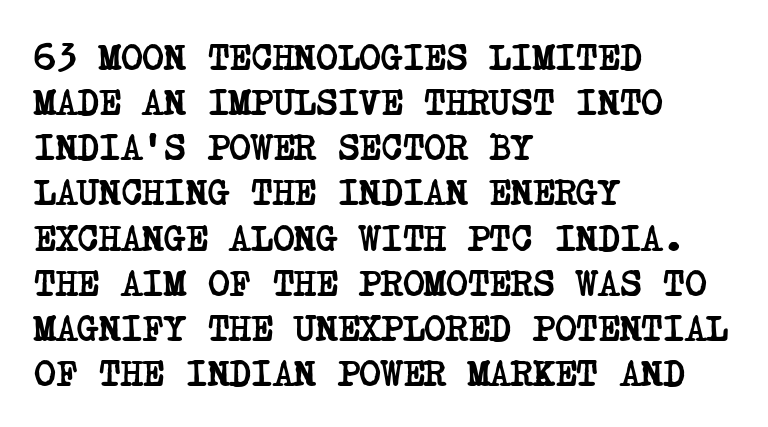
Heavy, bold letterforms. This rendering employs a face with finishing strokes, i.e., a serif. The face used here is rendered with its standard letterfit. Short and long lines alike share a common starting point at left.
